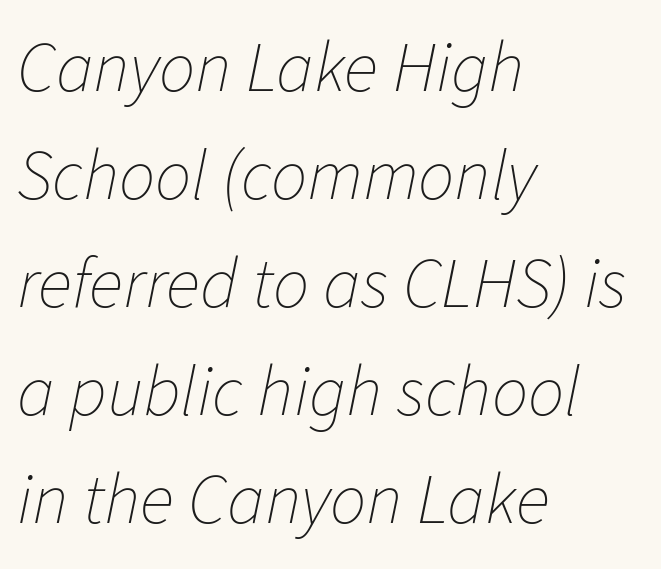
Q: Is the text bold? A: No.
Q: Is the text italic (slanted)? A: Yes, it leans right by about 11 degrees.
Q: Is the text underlined? A: No.
Q: How is the paragraph aligned? A: Left-aligned.
Q: Is the spacing between letters normal or unusually wide? A: Normal.
Q: Is the spacing between lines tight, normal or loose? A: Normal.
Q: Width (condensed, normal, or wide)? A: Normal.
Q: Stroke contrast? A: Low.
Q: x-height? A: Medium.
Q: Monospaced? A: No.
